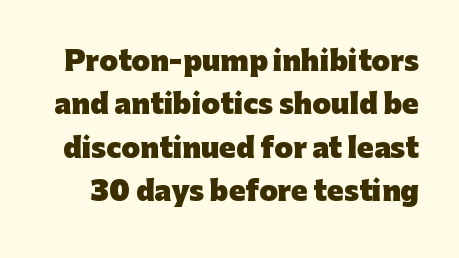
Q: Is the text bold? A: Yes.
Q: Is the text italic (slanted)? A: No, it is upright.
Q: Is the text underlined? A: No.
Q: Is the spacing between letters normal or unusually wide? A: Normal.
Q: Is the spacing between lines tight, normal or loose? A: Normal.
